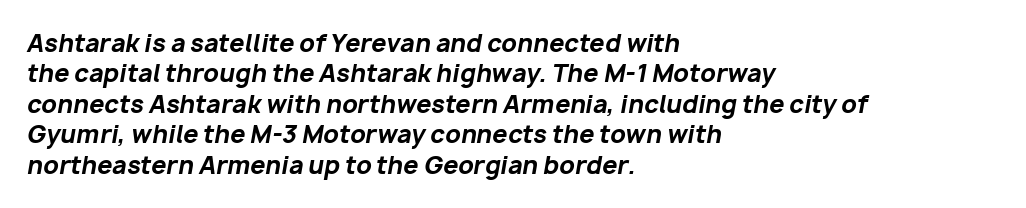
{"italic": "yes", "lean": "right", "slant_degrees": 10, "bold": "yes", "underline": "no", "align": "left", "line_spacing": "normal", "line_spacing_ratio": 1.27, "letter_spacing": "normal", "letter_spacing_em": 0.0, "glyph_px": 24}
